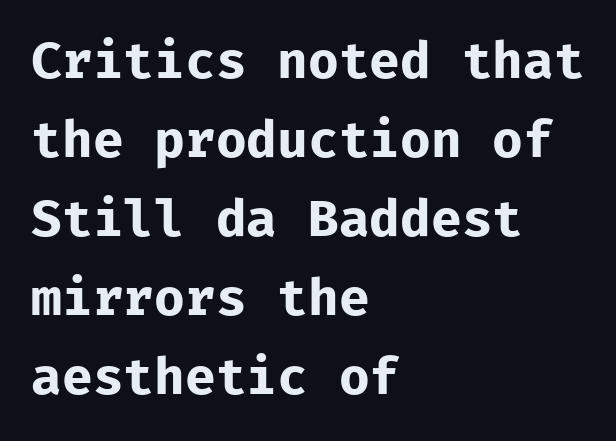
Q: Is the text bold? A: Yes.
Q: Is the text italic (slanted)? A: No, it is upright.
Q: Is the typeface a serif or a sans-serif typeface? A: Sans-serif.
Q: Is the text underlined? A: No.
Q: How is the paragraph aligned? A: Left-aligned.
Q: Is the spacing between letters normal or unusually wide? A: Normal.
Q: Is the spacing between lines tight, normal or loose? A: Normal.
Q: Width (condensed, normal, or wide)? A: Normal.
Q: Stroke contrast? A: Low.
Q: x-height? A: Medium.
Q: Monospaced? A: Yes.
